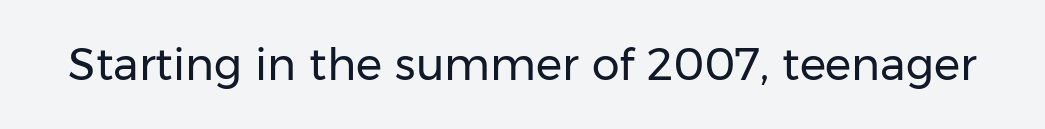
A roman cut, with each character standing at attention. Spacing between characters is what you'd get straight out of the box. A typesetter would call this proportional, since set widths differ per character. Check where the strokes stop: nothing finishes them off — pure sans.
